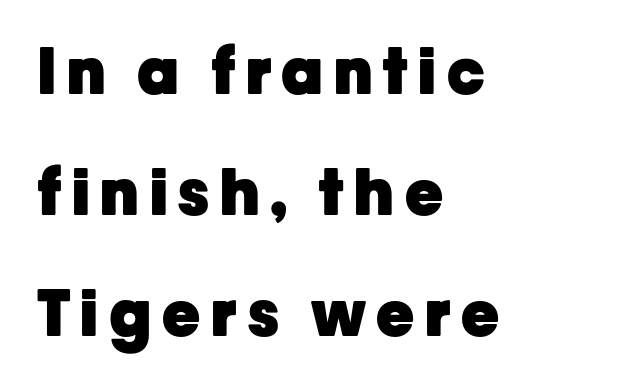
The image shows 64 px heavy sans-serif type, upright; set left-aligned, line spacing 1.89x, not underlined; low stroke contrast and a medium x-height.
